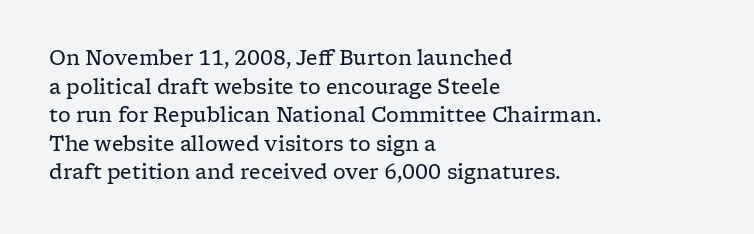
The image shows 20 px text type, upright; set left-aligned, normal line spacing (1.43x), normal letter spacing, not underlined.
